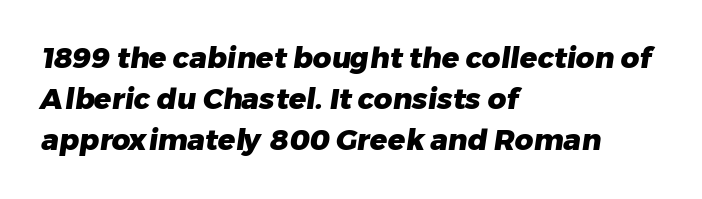
The letters are bold, with thick, heavy strokes. Interline gaps are of average width in this sample. These lines are composed in type without serifs. The space beneath each line is pristine and unruled. The text block is weighted toward the left margin, trailing off unevenly rightward.
